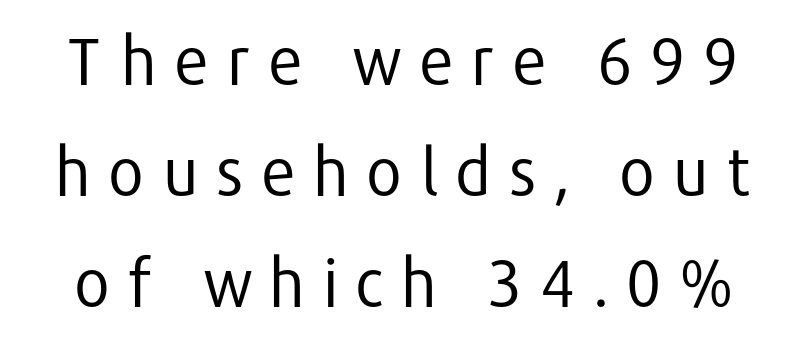
Q: Is the text bold? A: No.
Q: Is the text italic (slanted)? A: No, it is upright.
Q: Is the typeface a serif or a sans-serif typeface? A: Sans-serif.
Q: Is the text underlined? A: No.
Q: Is the spacing between letters normal or unusually wide? A: Unusually wide.
Q: Width (condensed, normal, or wide)? A: Normal.
Q: Stroke contrast? A: Low.
Q: x-height? A: Medium.
Q: Monospaced? A: No.
